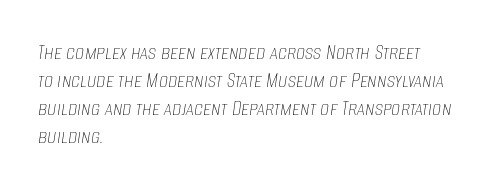
Q: Is the text bold? A: No.
Q: Is the text italic (slanted)? A: Yes, it leans right by about 8 degrees.
Q: Is the text underlined? A: No.
Q: How is the paragraph aligned? A: Left-aligned.
Q: Is the spacing between letters normal or unusually wide? A: Normal.
